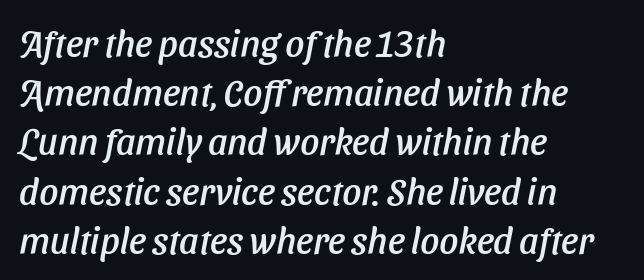
Q: Is the text italic (slanted)? A: Yes, it leans right by about 11 degrees.
Q: Is the text underlined? A: No.
Q: How is the paragraph aligned? A: Left-aligned.
Q: Is the spacing between letters normal or unusually wide? A: Normal.
Q: Is the spacing between lines tight, normal or loose? A: Normal.
Q: Width (condensed, normal, or wide)? A: Normal.
Q: Stroke contrast? A: Low.
Q: x-height? A: Medium.
Q: Monospaced? A: No.
